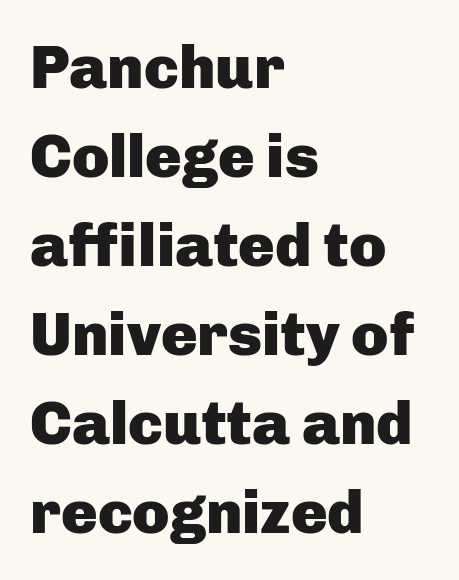
Q: Is the text bold? A: Yes.
Q: Is the text italic (slanted)? A: No, it is upright.
Q: Is the typeface a serif or a sans-serif typeface? A: Sans-serif.
Q: Is the text underlined? A: No.
Q: How is the paragraph aligned? A: Left-aligned.
Q: Is the spacing between letters normal or unusually wide? A: Normal.
Q: Is the spacing between lines tight, normal or loose? A: Normal.
Q: Width (condensed, normal, or wide)? A: Normal.
Q: Stroke contrast? A: Low.
Q: x-height? A: Medium.
Q: Monospaced? A: No.
